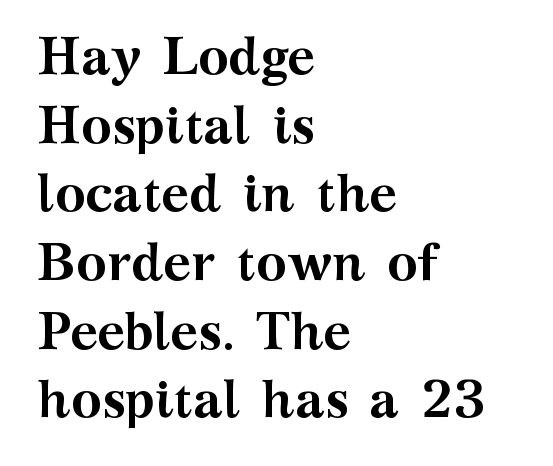
The image shows 52 px semibold, wide serif type, upright; set left-aligned, normal line spacing (1.32x), normal letter spacing, not underlined; medium stroke contrast and a medium x-height.
